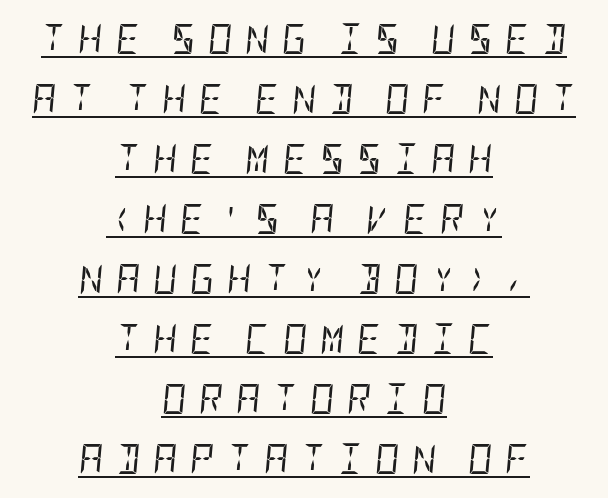
{"italic": "yes", "lean": "right", "slant_degrees": 5, "bold": "no", "weight": "regular", "width": "condensed", "stroke_contrast": "low", "x_height": "large", "underline": "yes", "align": "center", "line_spacing": "loose", "line_spacing_ratio": 2.0, "letter_spacing": "wide", "letter_spacing_em": 0.42, "glyph_px": 30}
